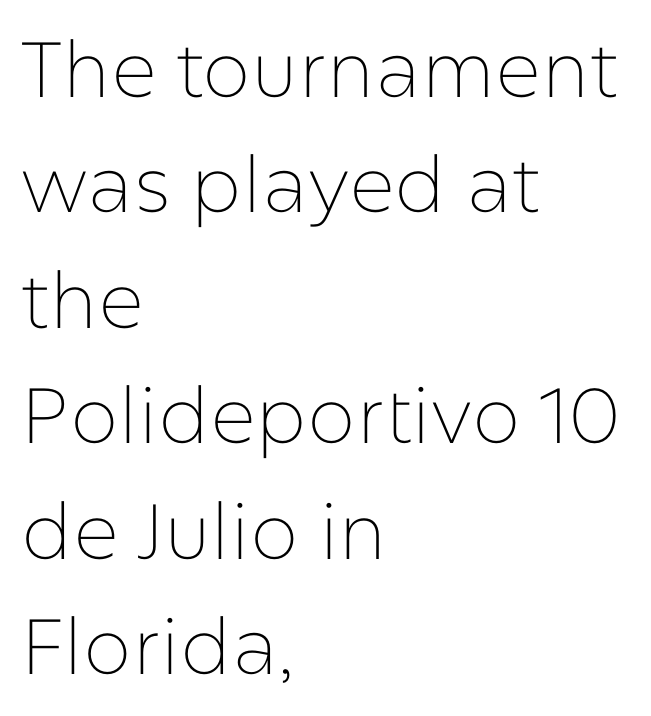
Q: Is the text bold? A: No.
Q: Is the text italic (slanted)? A: No, it is upright.
Q: Is the typeface a serif or a sans-serif typeface? A: Sans-serif.
Q: Is the text underlined? A: No.
Q: How is the paragraph aligned? A: Left-aligned.
Q: Is the spacing between letters normal or unusually wide? A: Normal.
Q: Is the spacing between lines tight, normal or loose? A: Normal.
Q: Width (condensed, normal, or wide)? A: Normal.
Q: Stroke contrast? A: Low.
Q: x-height? A: Medium.
Q: Monospaced? A: No.
